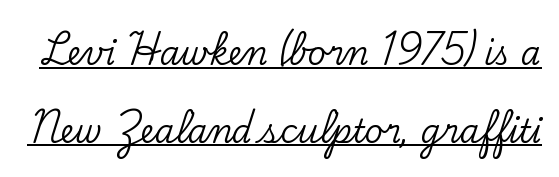
The line texture is even and compact thanks to regular tracking. The passage shown is underscored from start to finish. Old-style or modern, the face here clearly has serifs.
